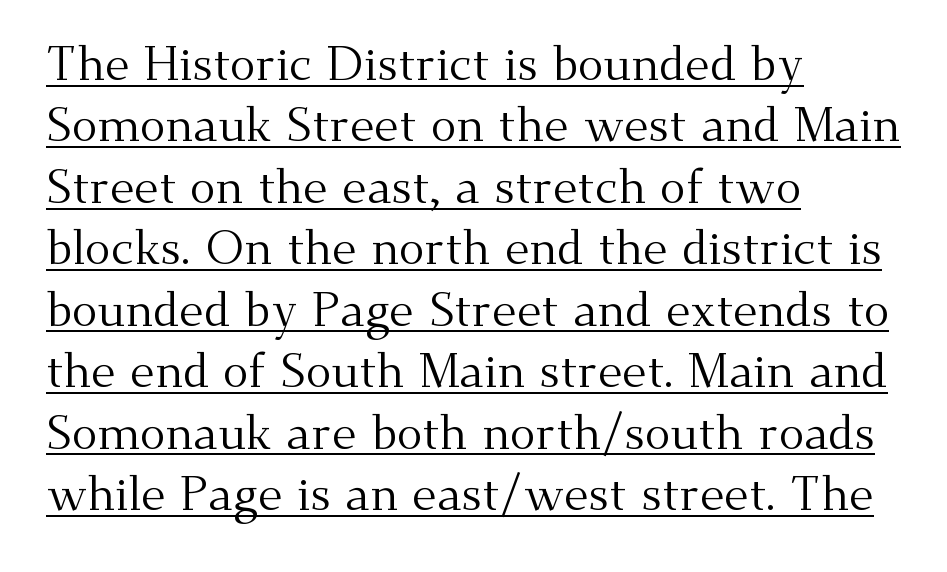
Q: Is the text bold? A: No.
Q: Is the text italic (slanted)? A: No, it is upright.
Q: Is the typeface a serif or a sans-serif typeface? A: Serif.
Q: Is the text underlined? A: Yes.
Q: How is the paragraph aligned? A: Left-aligned.
Q: Is the spacing between letters normal or unusually wide? A: Normal.
Q: Is the spacing between lines tight, normal or loose? A: Normal.
Q: Width (condensed, normal, or wide)? A: Normal.
Q: Stroke contrast? A: Medium.
Q: x-height? A: Small.
Q: Monospaced? A: No.
